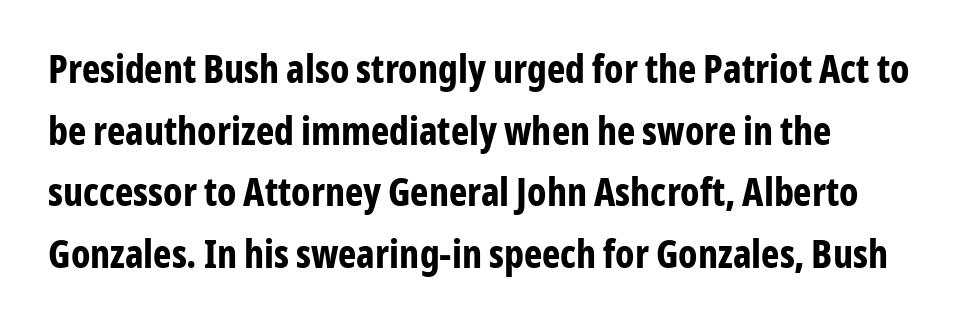
The image shows 39 px bold, condensed sans-serif type, upright; set normal line spacing (1.58x), normal letter spacing, not underlined; low stroke contrast and a medium x-height.
